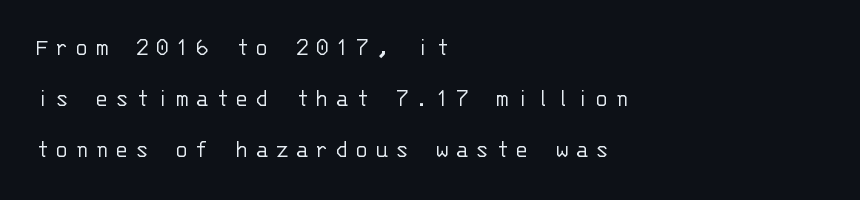
Letter spacing: wide. Typeset ragged right — the left edge is the straight one. Baseline-to-baseline distance is far greater than the letter height. The foot of each line stays bare and open.
